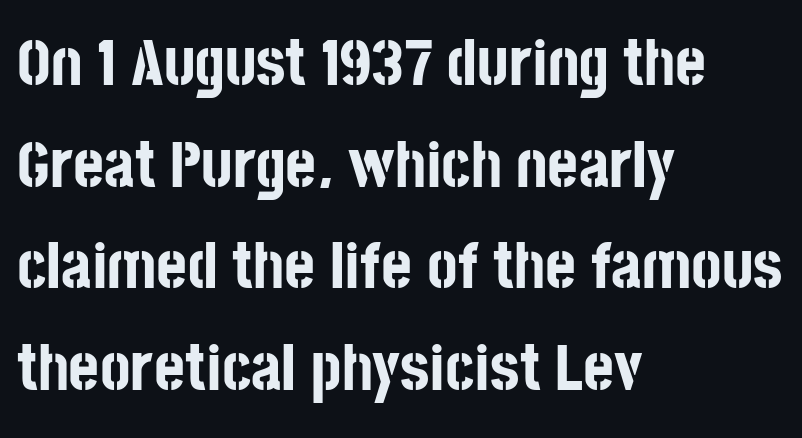
{"serif": "no", "italic": "no", "bold": "yes", "weight": "bold", "width": "condensed", "stroke_contrast": "low", "x_height": "large", "monospaced": "no", "underline": "no", "align": "left", "line_spacing": "normal", "line_spacing_ratio": 1.54, "letter_spacing": "normal", "letter_spacing_em": 0.0, "glyph_px": 66}
